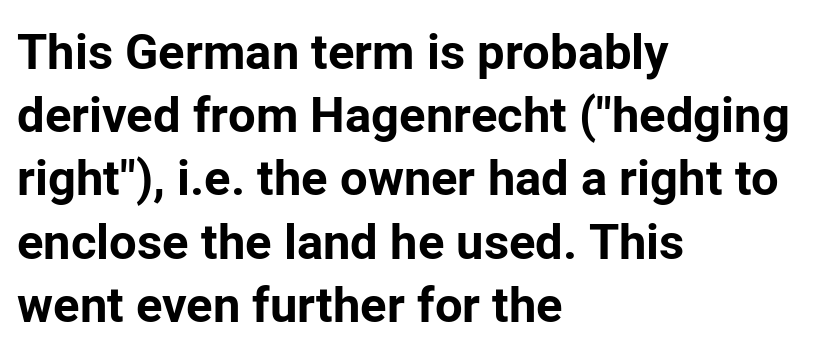
The image shows 49 px bold sans-serif type, upright; set left-aligned, normal line spacing (1.29x), normal letter spacing, not underlined; low stroke contrast and a medium x-height.
